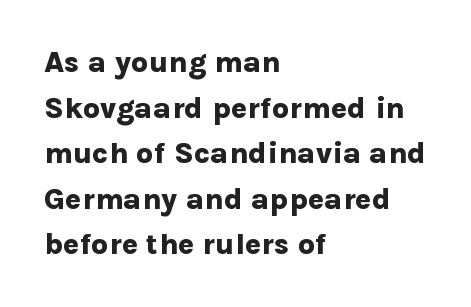
{"serif": "no", "italic": "no", "bold": "yes", "weight": "bold", "width": "normal", "stroke_contrast": "low", "x_height": "medium", "monospaced": "no", "underline": "no", "align": "left", "line_spacing": "normal", "line_spacing_ratio": 1.52, "letter_spacing": "normal", "letter_spacing_em": 0.0, "glyph_px": 30}
